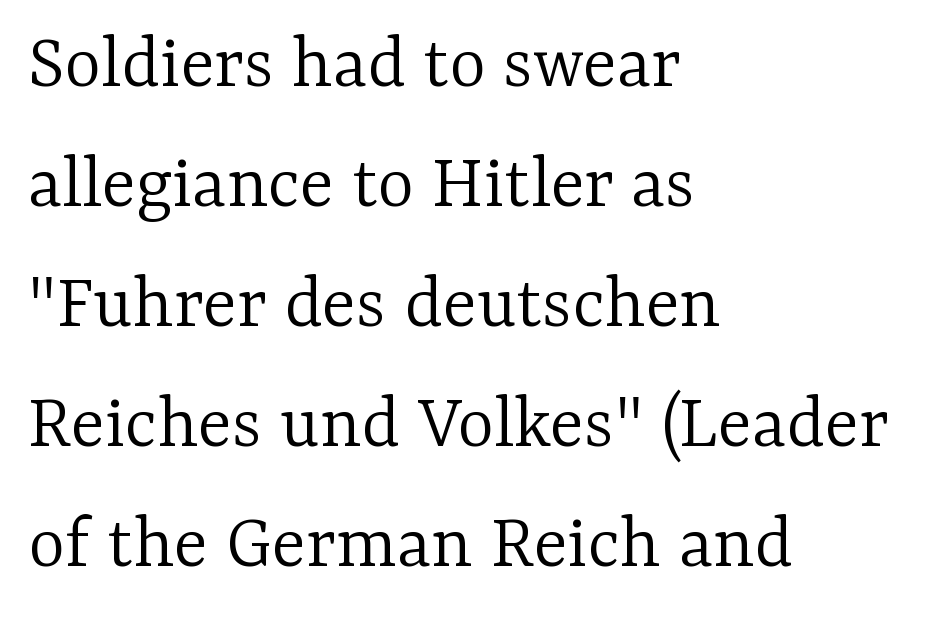
{"serif": "yes", "italic": "no", "bold": "no", "weight": "light", "width": "normal", "stroke_contrast": "low", "x_height": "medium", "monospaced": "no", "underline": "no", "align": "left", "line_spacing": "normal", "line_spacing_ratio": 1.52, "letter_spacing": "normal", "letter_spacing_em": 0.0, "glyph_px": 79}
